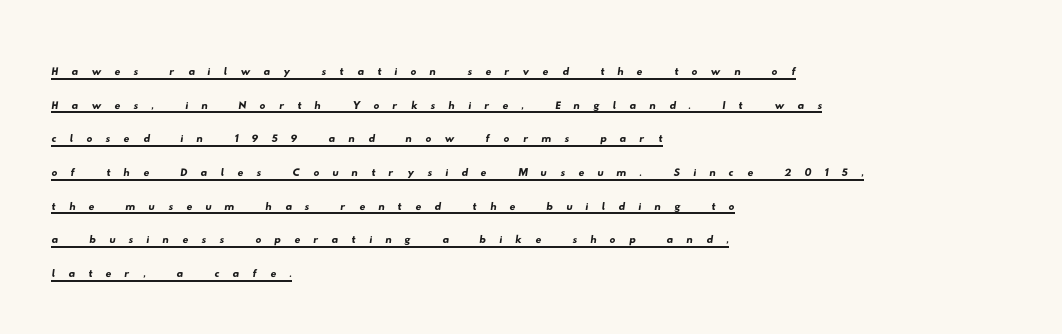
Leftover space on each line is placed entirely after the last word. These lines are rendered in a variable-pitch font. Quick note: underline on. Check where the strokes stop: nothing finishes them off — pure sans. This rendering widens character spacing well past its baseline value.
